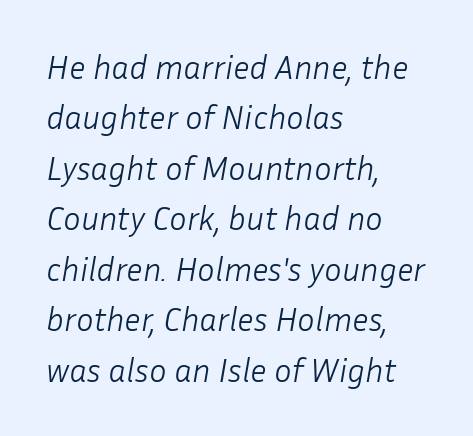
{"italic": "yes", "lean": "right", "slant_degrees": 10, "bold": "no", "weight": "light", "width": "normal", "stroke_contrast": "low", "x_height": "medium", "monospaced": "no", "underline": "no", "align": "left", "line_spacing": "normal", "line_spacing_ratio": 1.53, "letter_spacing": "normal", "letter_spacing_em": 0.0, "glyph_px": 33}
